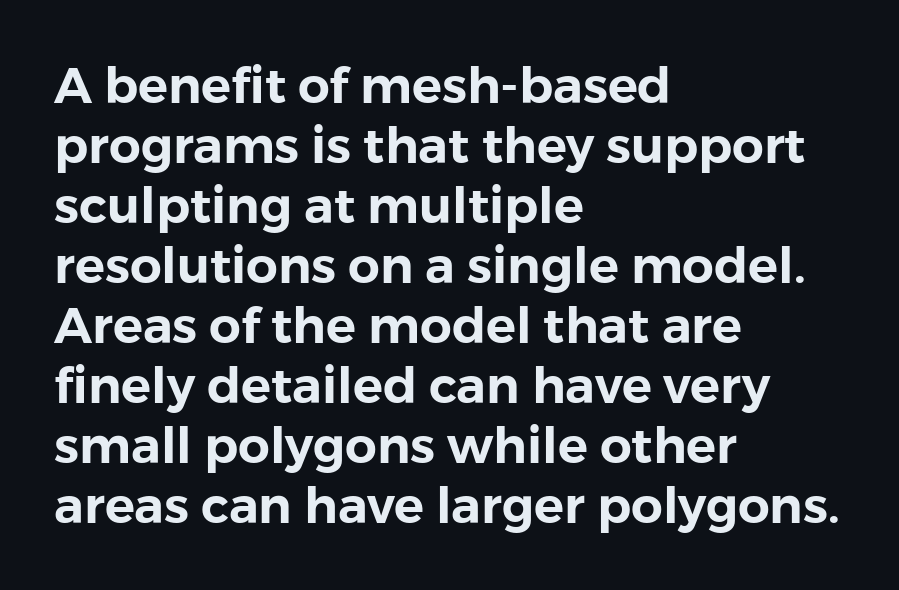
The image shows 50 px sans-serif type, upright; set left-aligned, line spacing 1.2x, normal letter spacing, not underlined; low stroke contrast and a medium x-height.
